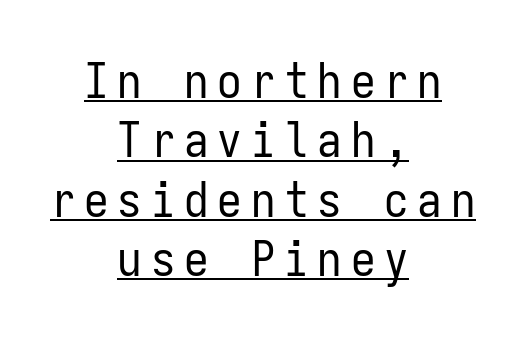
Q: Is the text bold? A: No.
Q: Is the text italic (slanted)? A: No, it is upright.
Q: Is the typeface a serif or a sans-serif typeface? A: Sans-serif.
Q: Is the text underlined? A: Yes.
Q: How is the paragraph aligned? A: Centered.
Q: Width (condensed, normal, or wide)? A: Condensed.
Q: Stroke contrast? A: Low.
Q: x-height? A: Medium.
Q: Monospaced? A: Yes.
